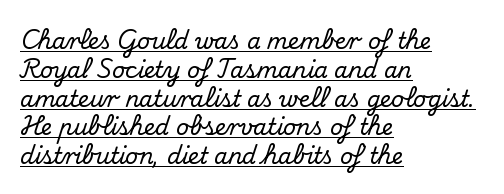
Beneath each row of characters lies a ruled line. Does the copy run flush right? No — it runs flush left. A typesetter would call this leading conventional body-copy spacing. No extra tracking has been applied to these lines.
